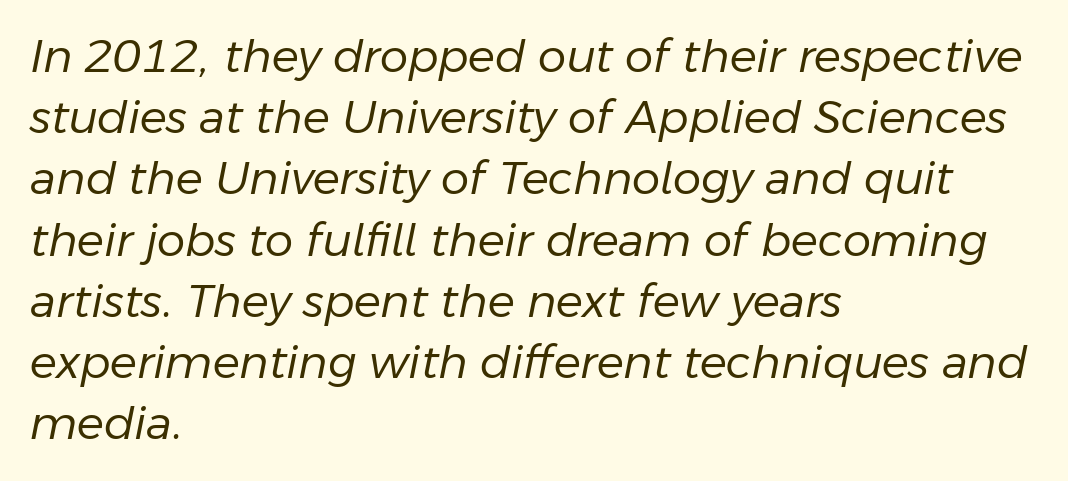
{"italic": "yes", "lean": "right", "slant_degrees": 11, "bold": "no", "weight": "regular", "width": "normal", "stroke_contrast": "low", "x_height": "medium", "monospaced": "no", "underline": "no", "align": "left", "line_spacing": "normal", "line_spacing_ratio": 1.36, "letter_spacing": "normal", "letter_spacing_em": 0.0, "glyph_px": 45}
